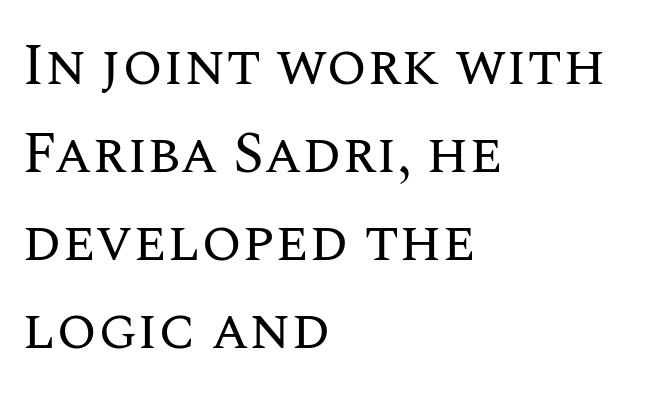
{"italic": "no", "bold": "no", "weight": "regular", "width": "normal", "stroke_contrast": "medium", "x_height": "large", "monospaced": "no", "underline": "no", "align": "left", "line_spacing": "normal", "line_spacing_ratio": 1.52, "letter_spacing": "normal", "letter_spacing_em": 0.0, "glyph_px": 58}
